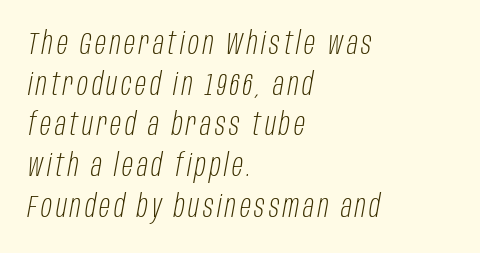
The image shows 32 px light, condensed type, italic (leaning right); set left-aligned, normal line spacing (1.27x), not underlined; low stroke contrast and a large x-height.
